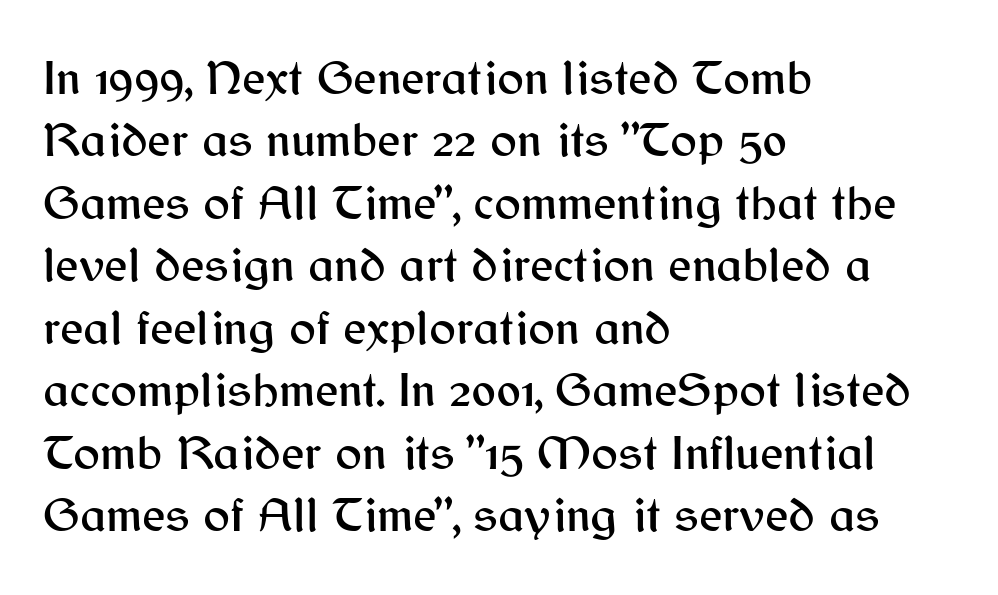
The image shows 50 px sans-serif type, upright; set left-aligned, normal line spacing (1.25x), normal letter spacing, not underlined; medium stroke contrast and a medium x-height.
